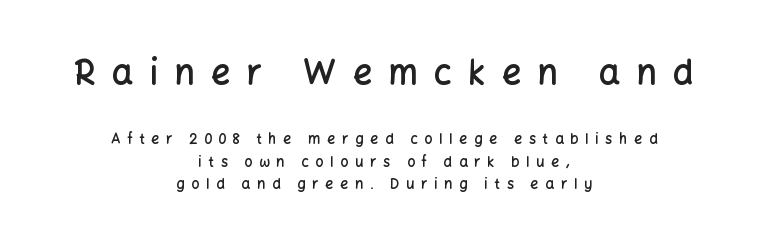
I'd call this a sans setting — the letters go barefoot. These two chunks differ in scale, with the top chunk taking the larger measure. The characters look somewhat weighty, a semibold short of true bold. Every stem runs plumb, perpendicular to the baseline. The specimen omits any rule beneath the text block's lines.
